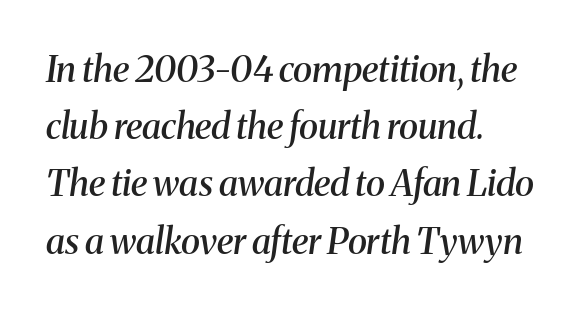
{"serif": "yes", "italic": "yes", "lean": "right", "slant_degrees": 8, "bold": "semi", "weight": "semibold", "width": "normal", "stroke_contrast": "medium", "x_height": "medium", "monospaced": "no", "underline": "no", "align": "left", "line_spacing": "normal", "line_spacing_ratio": 1.59, "letter_spacing": "normal", "letter_spacing_em": 0.0, "glyph_px": 36}
